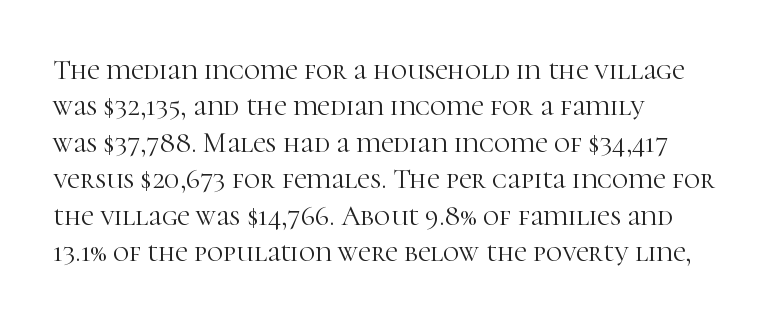
Q: Is the text bold? A: No.
Q: Is the text italic (slanted)? A: No, it is upright.
Q: Is the typeface a serif or a sans-serif typeface? A: Serif.
Q: Is the text underlined? A: No.
Q: How is the paragraph aligned? A: Left-aligned.
Q: Is the spacing between letters normal or unusually wide? A: Normal.
Q: Is the spacing between lines tight, normal or loose? A: Normal.
Q: Width (condensed, normal, or wide)? A: Normal.
Q: Stroke contrast? A: High.
Q: x-height? A: Medium.
Q: Monospaced? A: No.
